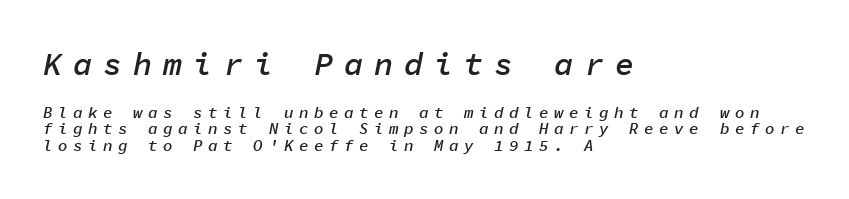
Q: Is the text bold? A: Semi-bold.
Q: Is the text italic (slanted)? A: Yes, it leans right by about 11 degrees.
Q: Is the text underlined? A: No.
Q: How is the paragraph aligned? A: Left-aligned.
Q: Is the spacing between letters normal or unusually wide? A: Unusually wide.
Q: Is the spacing between lines tight, normal or loose? A: Tight.
Q: Which block of text is set in a larger size, the first (top) or the second (bottom)? A: The first (top) one.
Q: Width (condensed, normal, or wide)? A: Normal.
Q: Stroke contrast? A: Low.
Q: x-height? A: Medium.
Q: Monospaced? A: Yes.
